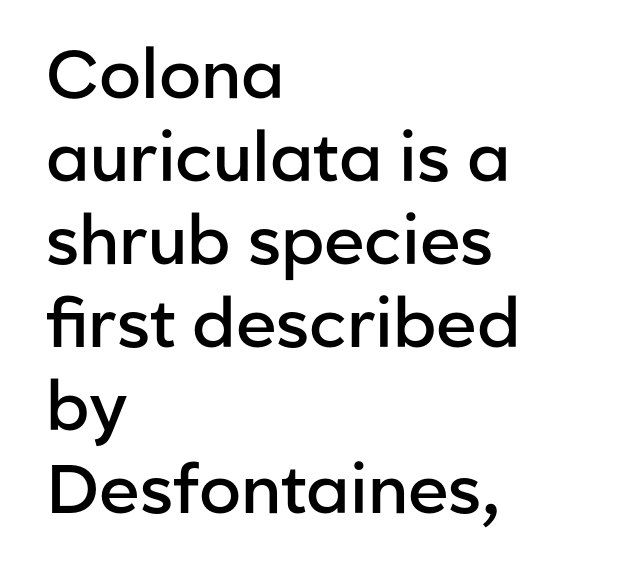
{"serif": "no", "italic": "no", "bold": "semi", "weight": "semibold", "width": "normal", "stroke_contrast": "low", "x_height": "medium", "monospaced": "no", "underline": "no", "align": "left", "line_spacing_ratio": 1.22, "letter_spacing": "normal", "letter_spacing_em": 0.0, "glyph_px": 68}
